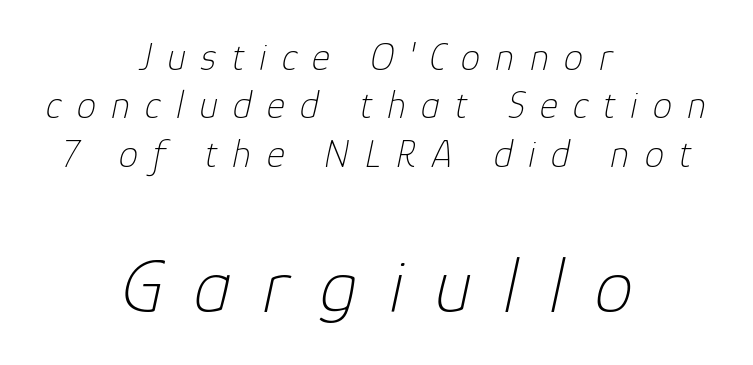
The cut favours lightness, reaching ordinary text weight at its darkest. The area under the type is left untouched. Top chunk: small. Bottom chunk: large. In terms of letterspacing, this is a distinctly airy, spread setting. Posture: slanted. The passage shown is typed in a proportional face where columns would drift.
